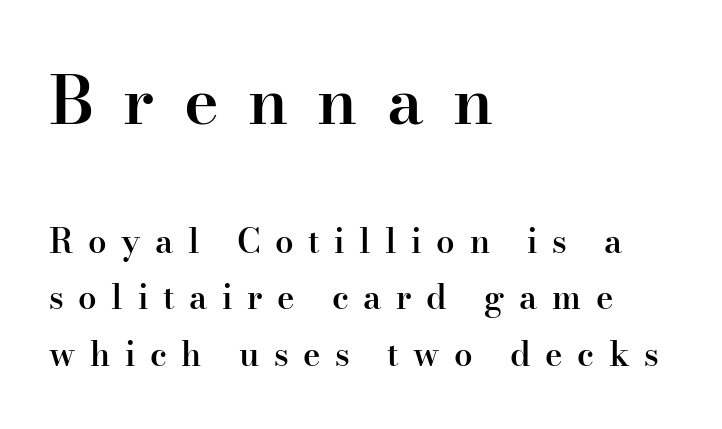
The image shows 66 px semibold serif type, upright; set left-aligned, line spacing 1.71x, unusually wide letter spacing (+0.44 em), not underlined; the first (top) block is 2.0x larger; high stroke contrast and a small x-height.
